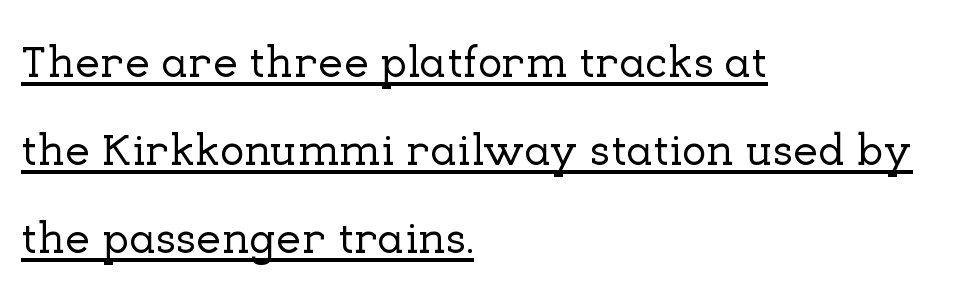
This is underlined copy, the kind a proofreader might mark for attention. What stands out about the letter spacing? Nothing — it is the standard amount. The lines are quadded left. Every character sits straight up, as roman type does. To sum up the face: it has serifs. Is this a fixed-width face? No — the glyphs have proportional, varying widths.
